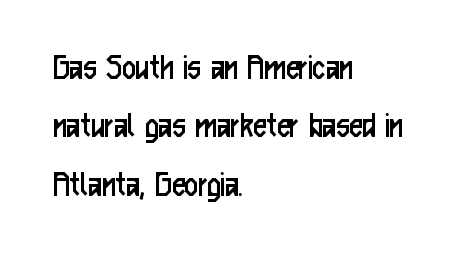
The image shows 37 px regular-weight, condensed sans-serif type, upright; set left-aligned, normal line spacing (1.58x), normal letter spacing, not underlined; low stroke contrast and a medium x-height.
